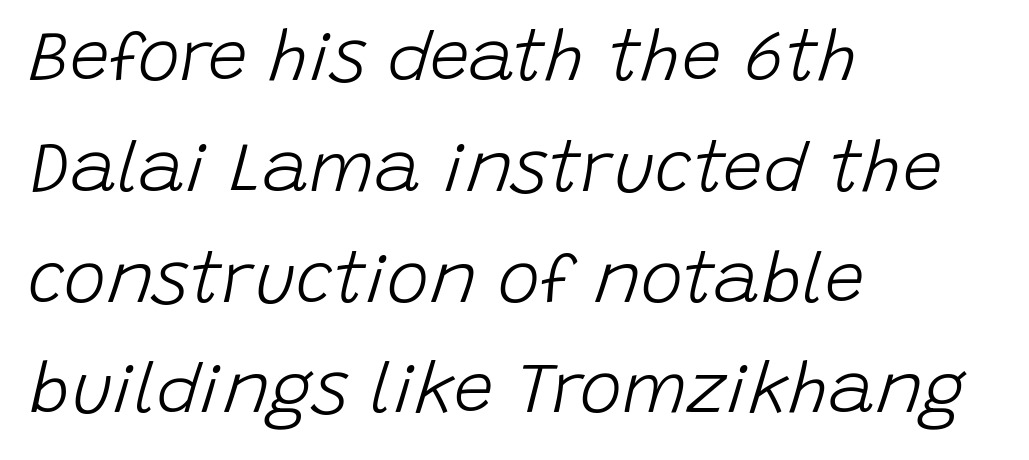
This rendering features lettering with no underline. Weight class: somewhere from thin through regular. This sample has the flowing, uneven cadence of proportional lettering. Does extra space separate the letters? No, they use regular spacing. Quick note: italic. Rows of type keep a routine distance in the vertical direction.
